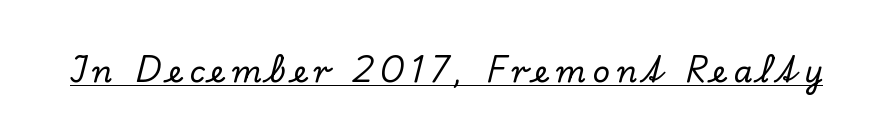
The image shows 30 px serif type; set unusually wide letter spacing (+0.23 em), underlined; low stroke contrast and a small x-height.
